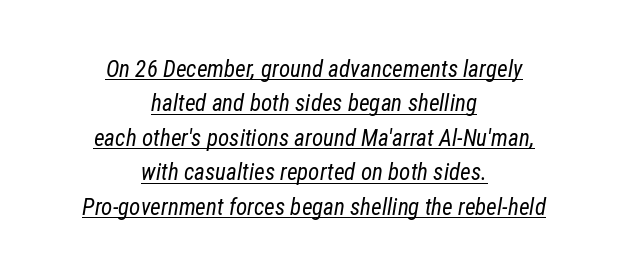
The image shows 23 px text type, italic (leaning right); set centered, normal line spacing (1.5x), normal letter spacing, underlined.
